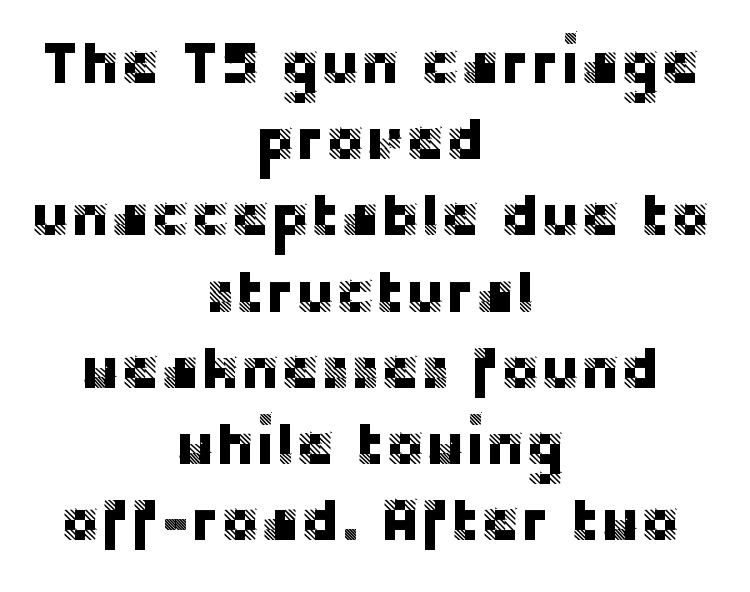
The image shows 60 px sans-serif type, upright; set centered, normal line spacing (1.27x), normal letter spacing, not underlined; low stroke contrast and a large x-height.
